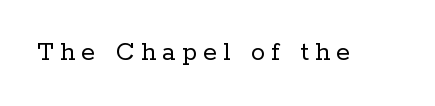
These lines are rendered in a variable-pitch font. The letters look calm and open, with moderate or lighter stems. The glyphs are unaccompanied by any horizontal stroke below them. Unlike italic type, these characters show no tilt at all.
